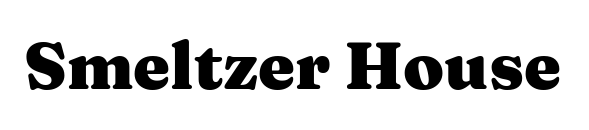
{"serif": "yes", "italic": "no", "bold": "yes", "weight": "heavy", "width": "wide", "stroke_contrast": "medium", "x_height": "medium", "monospaced": "no", "underline": "no", "letter_spacing": "normal", "letter_spacing_em": 0.0, "glyph_px": 66}
